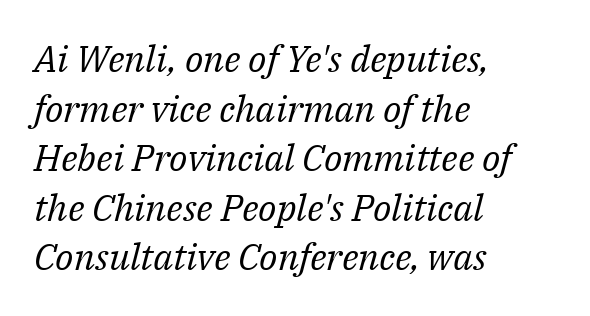
{"serif": "yes", "italic": "yes", "lean": "right", "slant_degrees": 14, "bold": "no", "weight": "regular", "width": "normal", "stroke_contrast": "medium", "x_height": "medium", "monospaced": "no", "underline": "no", "align": "left", "line_spacing": "normal", "line_spacing_ratio": 1.34, "letter_spacing": "normal", "letter_spacing_em": 0.0, "glyph_px": 37}
